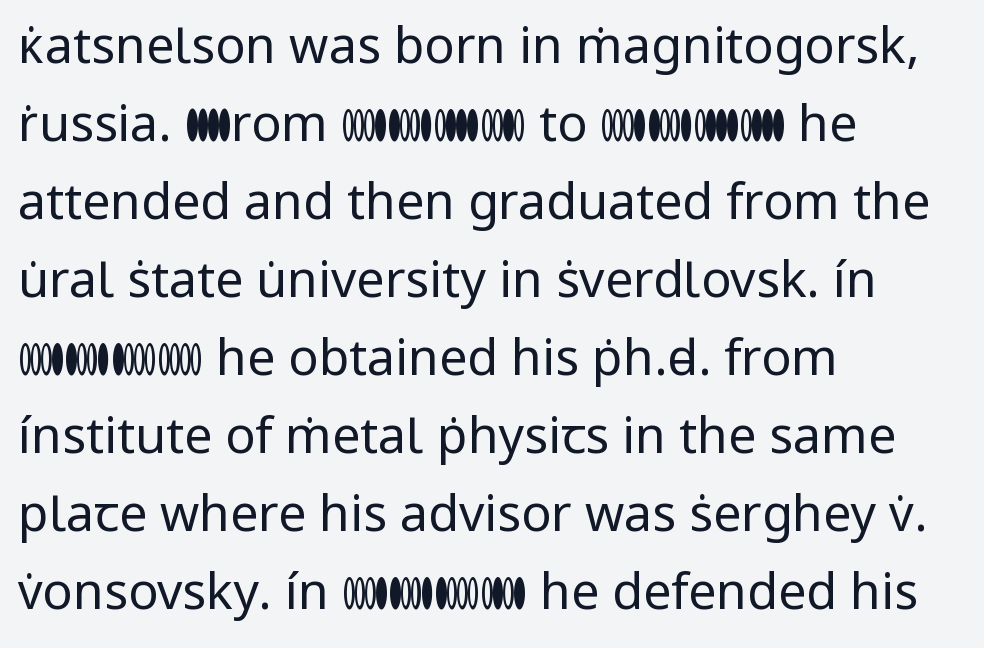
Q: Is the text bold? A: No.
Q: Is the text italic (slanted)? A: No, it is upright.
Q: Is the typeface a serif or a sans-serif typeface? A: Sans-serif.
Q: Is the text underlined? A: No.
Q: How is the paragraph aligned? A: Left-aligned.
Q: Is the spacing between letters normal or unusually wide? A: Normal.
Q: Is the spacing between lines tight, normal or loose? A: Normal.
Q: Width (condensed, normal, or wide)? A: Normal.
Q: Stroke contrast? A: Low.
Q: x-height? A: Medium.
Q: Monospaced? A: No.
